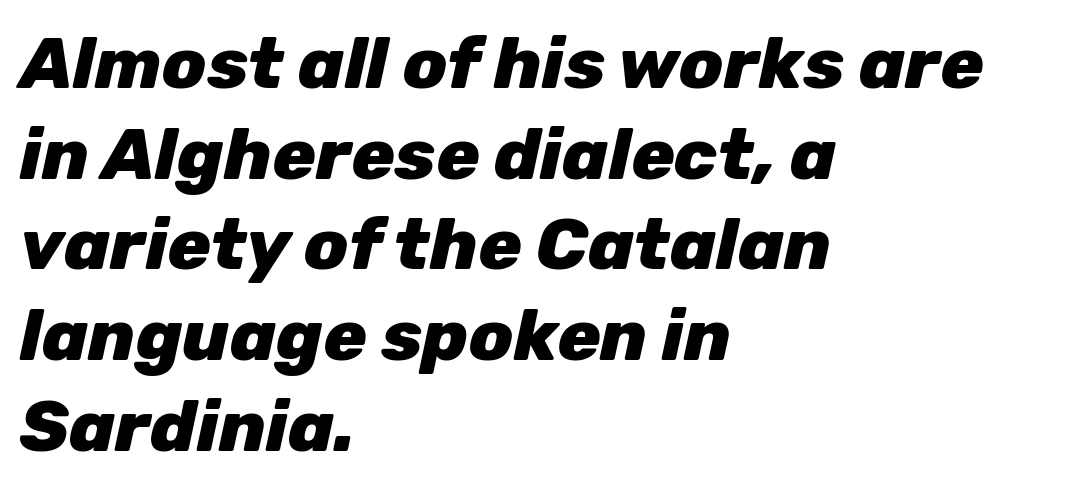
Normally led — the rows are evenly, conventionally spaced. Looks like regular typesetting: each glyph gets only the width it needs. A dark, heavy texture on the line: the type is bold. Caption: multi-line text, flush left, ragged right. Any mark beneath the type? The region is blank. This sample uses plain, unmodified letter spacing.
